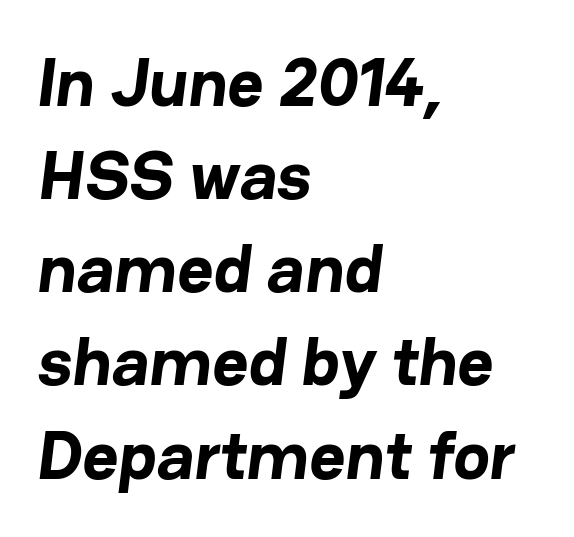
Q: Is the text bold? A: Yes.
Q: Is the typeface a serif or a sans-serif typeface? A: Sans-serif.
Q: Is the text underlined? A: No.
Q: How is the paragraph aligned? A: Left-aligned.
Q: Is the spacing between letters normal or unusually wide? A: Normal.
Q: Is the spacing between lines tight, normal or loose? A: Normal.
Q: Width (condensed, normal, or wide)? A: Normal.
Q: Stroke contrast? A: Low.
Q: x-height? A: Medium.
Q: Monospaced? A: No.
